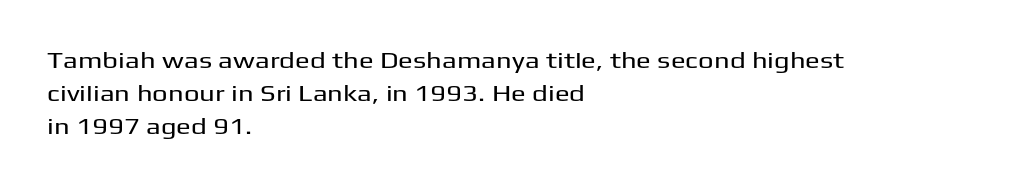
A clean baseline with only descenders dipping below it. Standard letterfit; no display-style spreading of the glyphs. Notice how descenders clear the ascenders below comfortably — that's standard leading. It's the straight-up-and-down kind of type. Does the copy run flush right? No — it runs flush left.
